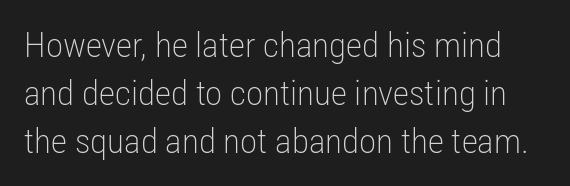
{"serif": "no", "italic": "no", "bold": "no", "weight": "light", "width": "condensed", "stroke_contrast": "low", "x_height": "medium", "monospaced": "no", "underline": "no", "line_spacing": "normal", "line_spacing_ratio": 1.37, "letter_spacing": "normal", "letter_spacing_em": 0.0, "glyph_px": 35}
